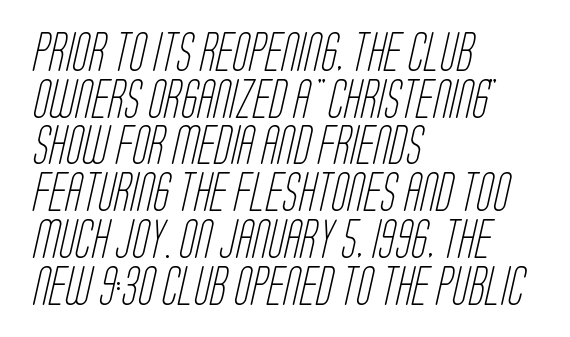
The image shows 38 px light, condensed sans-serif type; set left-aligned, line spacing 1.23x, normal letter spacing, not underlined; low stroke contrast and a large x-height.
